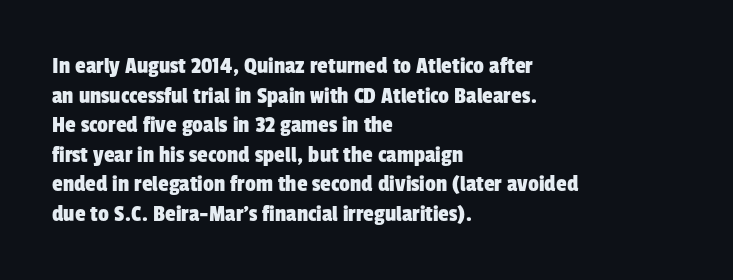
Q: Is the text underlined? A: No.
Q: How is the paragraph aligned? A: Left-aligned.
Q: Is the spacing between letters normal or unusually wide? A: Normal.
